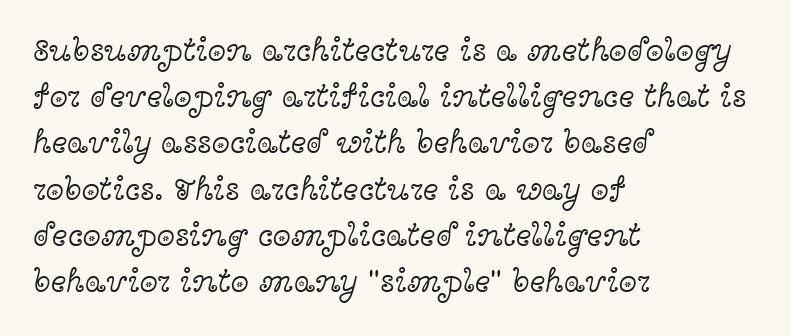
The image shows 33 px light, wide serif type, upright; set left-aligned, normal line spacing (1.4x), normal letter spacing, not underlined; a medium x-height.
